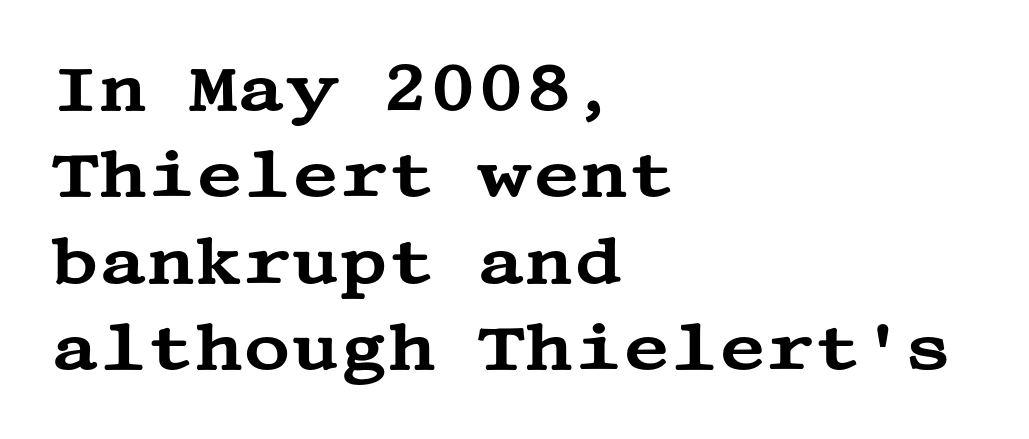
{"serif": "yes", "italic": "no", "width": "wide", "stroke_contrast": "medium", "x_height": "large", "underline": "no", "align": "left", "line_spacing": "normal", "line_spacing_ratio": 1.33, "letter_spacing": "normal", "letter_spacing_em": 0.0, "glyph_px": 65}
